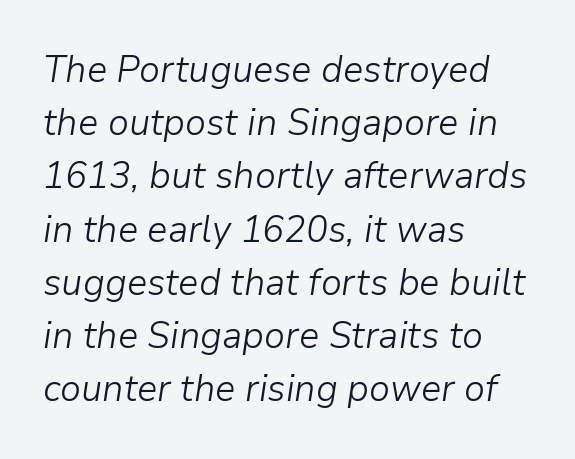
The image shows 38 px light type, italic (leaning right); set left-aligned, normal line spacing (1.4x), normal letter spacing, not underlined; low stroke contrast and a medium x-height.
